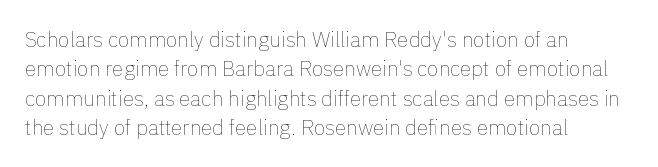
The image shows 21 px text type, upright; set left-aligned, normal line spacing (1.4x), normal letter spacing, not underlined.
